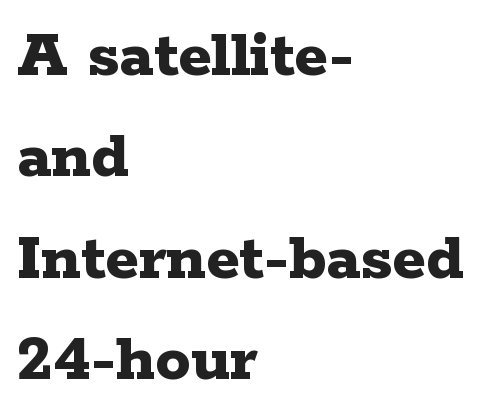
{"serif": "yes", "italic": "no", "bold": "yes", "weight": "bold", "width": "wide", "stroke_contrast": "low", "x_height": "medium", "monospaced": "no", "underline": "no", "align": "left", "line_spacing": "normal", "line_spacing_ratio": 1.45, "letter_spacing": "normal", "letter_spacing_em": 0.0, "glyph_px": 70}
